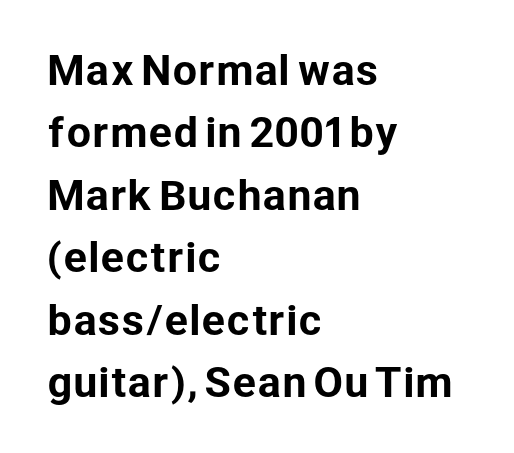
Compared with a centered layout, this one pins lines to the left instead. A typesetter would call this zero additional tracking. A bare baseline throughout the passage. Is there any slant? The stems are plumb. Varying glyph widths throughout — classic text-font behaviour.
